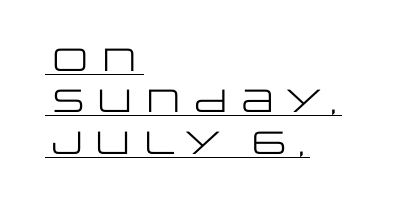
{"serif": "no", "italic": "no", "bold": "no", "weight": "regular", "width": "wide", "stroke_contrast": "low", "x_height": "large", "monospaced": "no", "underline": "yes", "align": "left", "line_spacing": "normal", "line_spacing_ratio": 1.29, "letter_spacing": "normal", "letter_spacing_em": 0.0, "glyph_px": 32}
